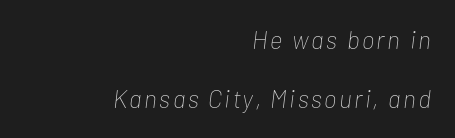
The image shows 25 px text type, italic (leaning right); set right-aligned, loose line spacing (2.38x), not underlined.
